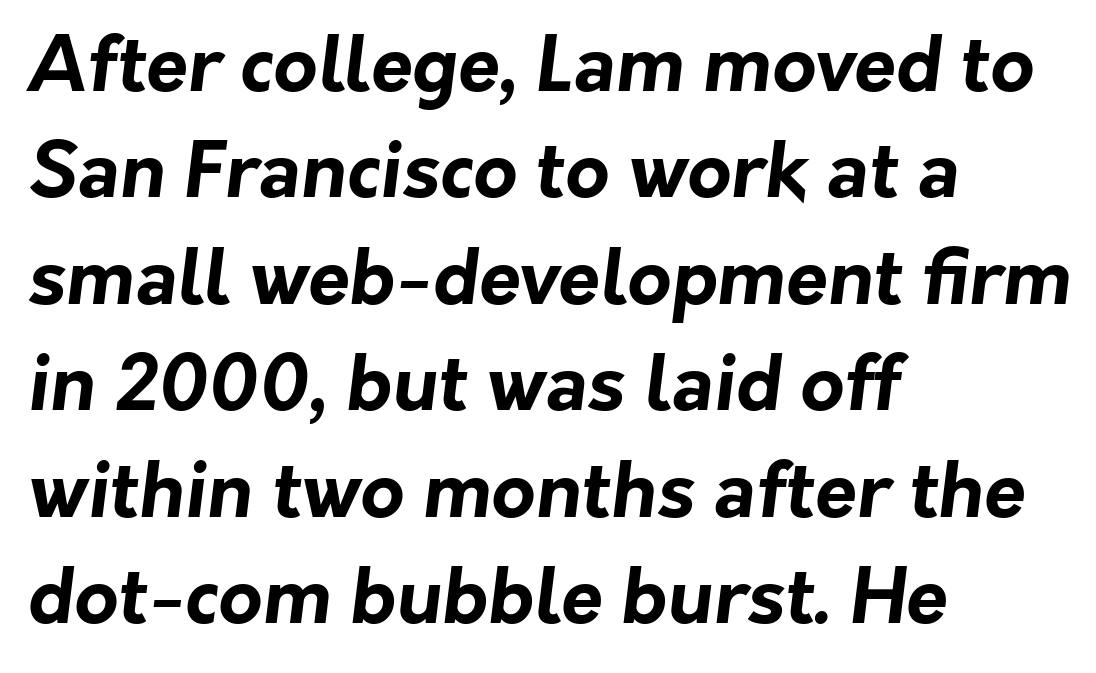
{"serif": "no", "bold": "yes", "weight": "bold", "width": "normal", "stroke_contrast": "low", "x_height": "medium", "monospaced": "no", "underline": "no", "align": "left", "line_spacing": "normal", "line_spacing_ratio": 1.4, "letter_spacing": "normal", "letter_spacing_em": 0.0, "glyph_px": 76}
